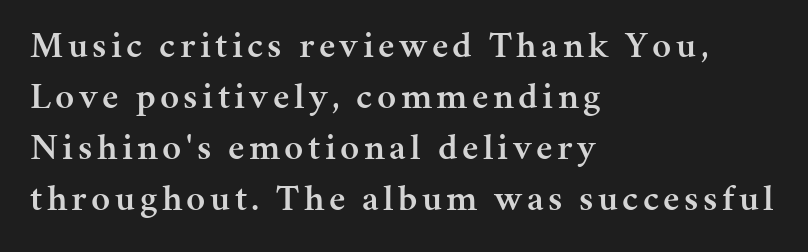
{"serif": "yes", "italic": "no", "bold": "semi", "weight": "semibold", "width": "normal", "stroke_contrast": "medium", "x_height": "medium", "monospaced": "no", "underline": "no", "align": "left", "line_spacing": "normal", "line_spacing_ratio": 1.38, "glyph_px": 37}
